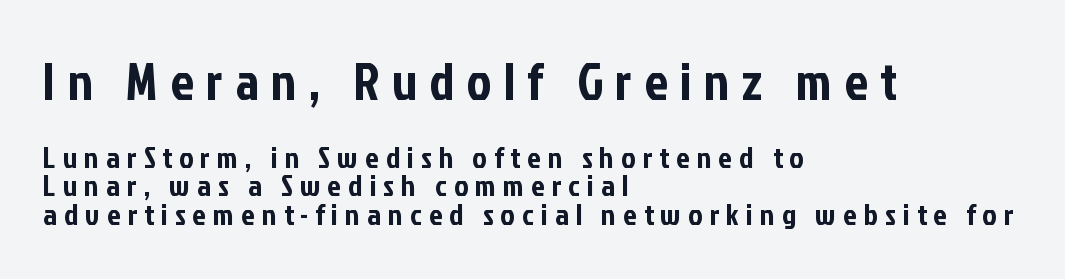
Q: Is the text italic (slanted)? A: No, it is upright.
Q: Is the typeface a serif or a sans-serif typeface? A: Sans-serif.
Q: Is the text underlined? A: No.
Q: How is the paragraph aligned? A: Left-aligned.
Q: Is the spacing between letters normal or unusually wide? A: Unusually wide.
Q: Is the spacing between lines tight, normal or loose? A: Tight.
Q: Which block of text is set in a larger size, the first (top) or the second (bottom)? A: The first (top) one.
Q: Width (condensed, normal, or wide)? A: Condensed.
Q: Stroke contrast? A: Low.
Q: x-height? A: Medium.
Q: Monospaced? A: No.
